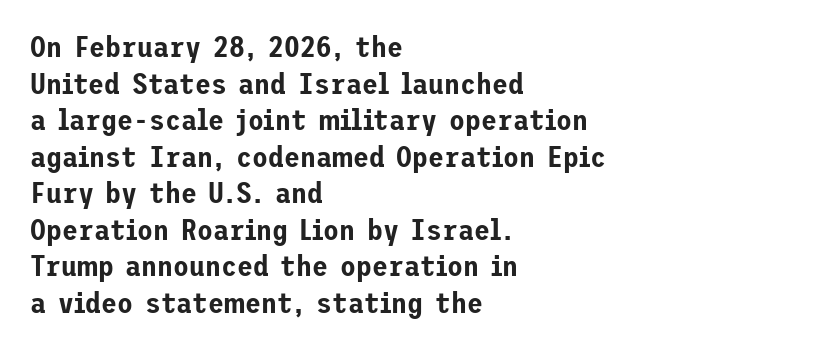
The image shows 29 px sans-serif type, upright; set left-aligned, normal line spacing (1.26x), normal letter spacing, not underlined; low stroke contrast and a medium x-height.
